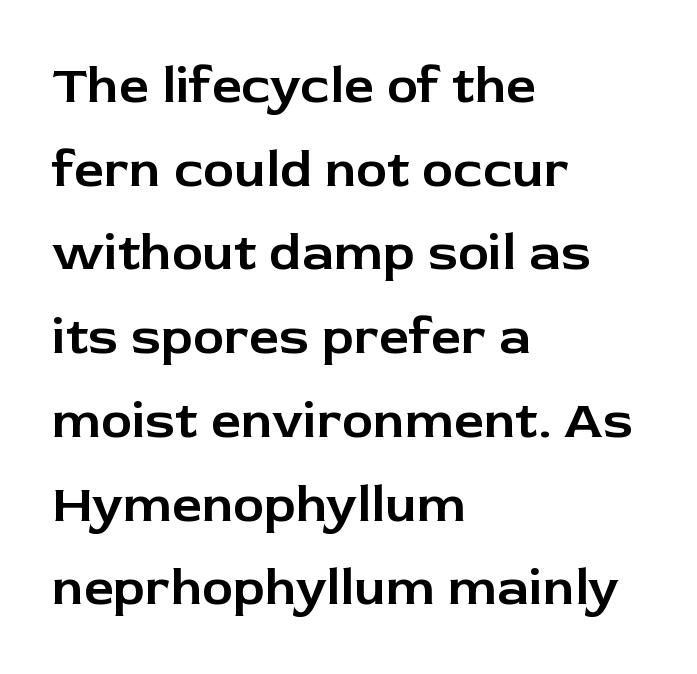
{"serif": "no", "italic": "no", "width": "normal", "stroke_contrast": "low", "x_height": "medium", "monospaced": "no", "underline": "no", "align": "left", "line_spacing": "normal", "line_spacing_ratio": 1.58, "letter_spacing": "normal", "letter_spacing_em": 0.0, "glyph_px": 53}
